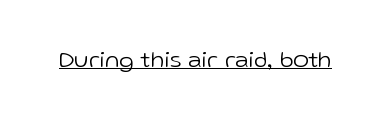
{"italic": "no", "bold": "no", "underline": "yes", "letter_spacing": "normal", "letter_spacing_em": 0.0, "glyph_px": 24}
